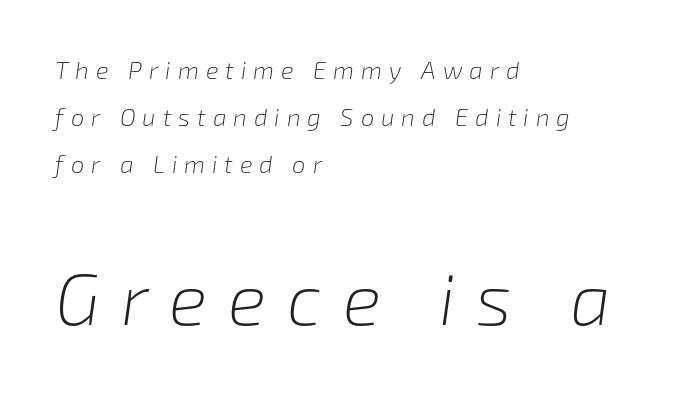
The image shows 72 px light type, italic (leaning right); set left-aligned, loose line spacing (1.95x), unusually wide letter spacing (+0.29 em), not underlined; the second (bottom) block is 3.0x larger; low stroke contrast and a medium x-height.
